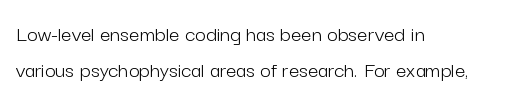
Nothing unusual about the tracking: characters are spaced as the font intends. The typesetter chose a ragged-right arrangement here. Vertical strokes here are truly vertical. In terms of leading, this rendering sits right in the middle.
